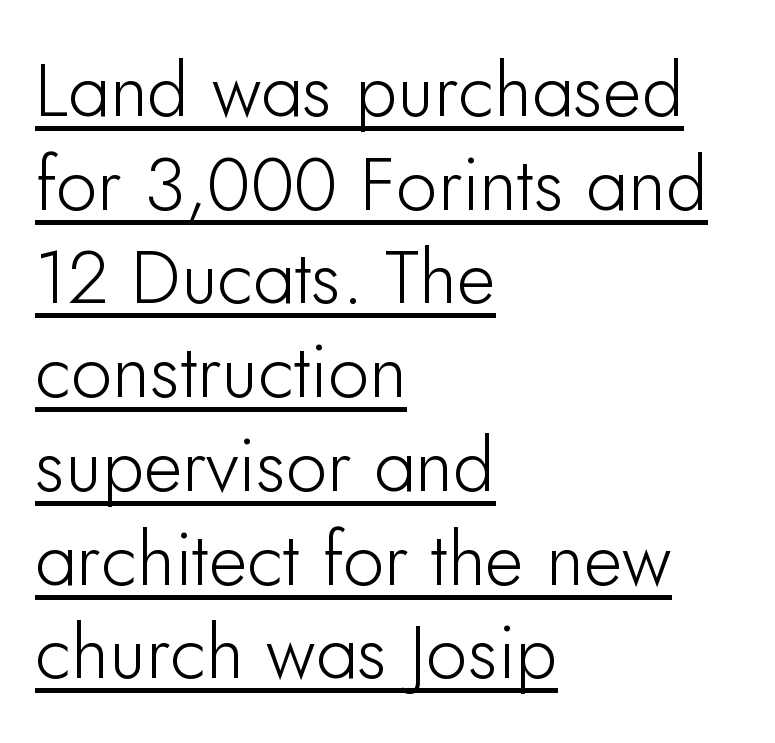
Q: Is the text italic (slanted)? A: No, it is upright.
Q: Is the typeface a serif or a sans-serif typeface? A: Sans-serif.
Q: Is the text underlined? A: Yes.
Q: How is the paragraph aligned? A: Left-aligned.
Q: Is the spacing between letters normal or unusually wide? A: Normal.
Q: Is the spacing between lines tight, normal or loose? A: Normal.
Q: Width (condensed, normal, or wide)? A: Normal.
Q: Stroke contrast? A: Low.
Q: x-height? A: Small.
Q: Monospaced? A: No.
